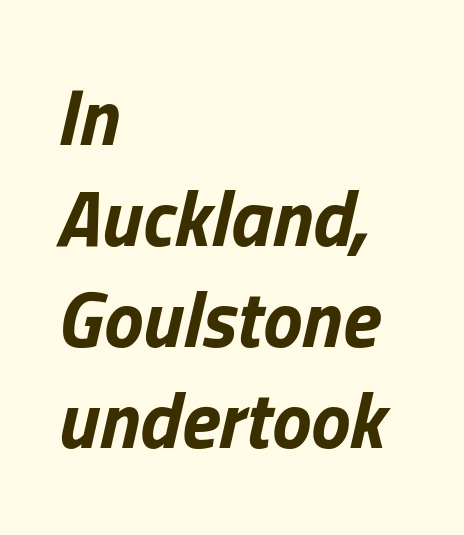
The setting favours the left margin, as ordinary paragraphs usually do. The area under the type is left untouched. Italic? Definitely — the glyphs are oblique. Proportional: the letters do not fall into vertical columns. These lines keep a tight, regular rhythm from letter to letter. Horizontal bands of white between lines are of average thickness.
